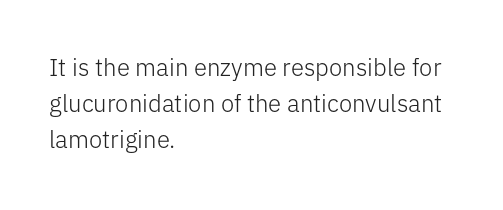
The image shows 24 px text type, upright; set left-aligned, normal line spacing (1.5x), normal letter spacing, not underlined.
